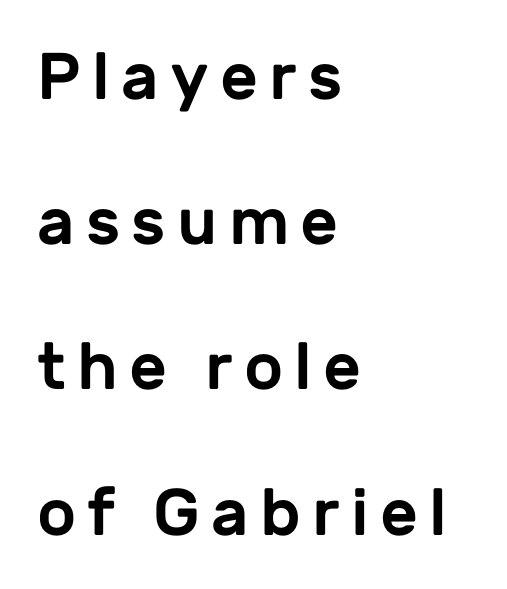
Q: Is the text italic (slanted)? A: No, it is upright.
Q: Is the typeface a serif or a sans-serif typeface? A: Sans-serif.
Q: Is the text underlined? A: No.
Q: How is the paragraph aligned? A: Left-aligned.
Q: Is the spacing between lines tight, normal or loose? A: Loose.
Q: Width (condensed, normal, or wide)? A: Normal.
Q: Stroke contrast? A: Low.
Q: x-height? A: Medium.
Q: Monospaced? A: No.
